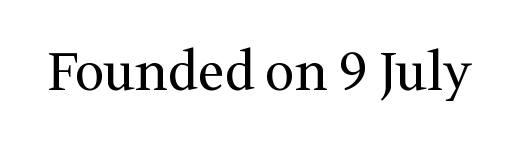
Q: Is the text bold? A: No.
Q: Is the text italic (slanted)? A: No, it is upright.
Q: Is the typeface a serif or a sans-serif typeface? A: Serif.
Q: Is the text underlined? A: No.
Q: Is the spacing between letters normal or unusually wide? A: Normal.
Q: Width (condensed, normal, or wide)? A: Normal.
Q: Stroke contrast? A: Medium.
Q: x-height? A: Medium.
Q: Monospaced? A: No.
